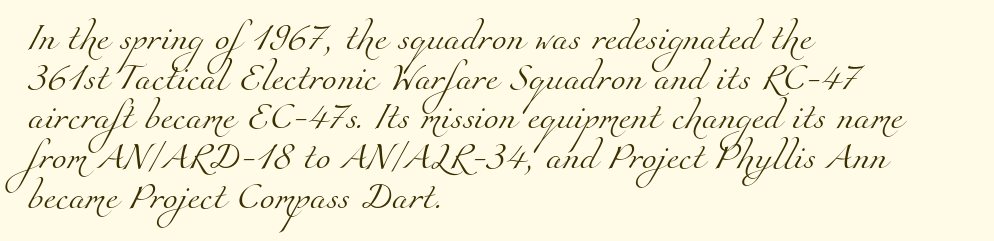
Q: Is the text bold? A: No.
Q: Is the text underlined? A: No.
Q: How is the paragraph aligned? A: Left-aligned.
Q: Is the spacing between letters normal or unusually wide? A: Normal.
Q: Is the spacing between lines tight, normal or loose? A: Normal.
